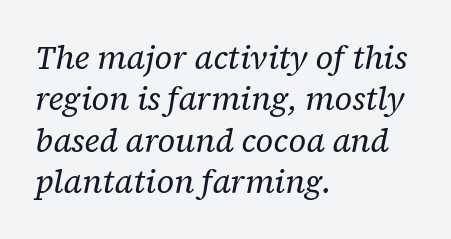
The letters sit at their default tracking, neither squeezed nor spread. Compared with ordinary roman type, these characters are visibly tilted. All the whitespace from short lines collects on the right. Quick note: underline off. Yep, those are serifs on the letters.
